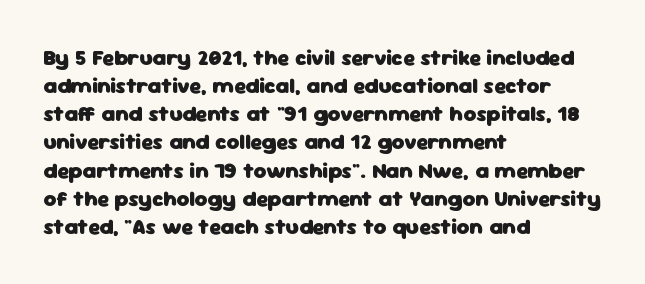
Q: Is the text bold? A: Yes.
Q: Is the text italic (slanted)? A: No, it is upright.
Q: Is the text underlined? A: No.
Q: How is the paragraph aligned? A: Left-aligned.
Q: Is the spacing between letters normal or unusually wide? A: Normal.
Q: Is the spacing between lines tight, normal or loose? A: Normal.
